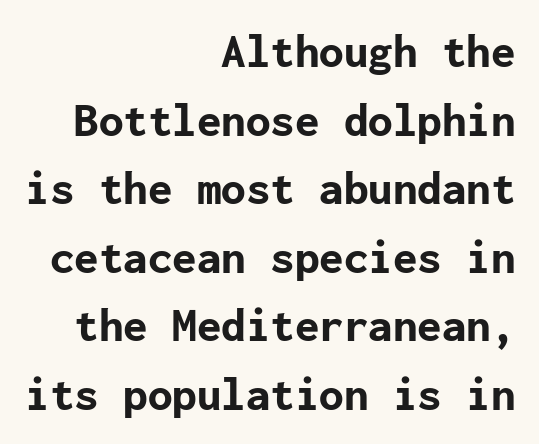
Q: Is the text bold? A: Yes.
Q: Is the text italic (slanted)? A: No, it is upright.
Q: Is the typeface a serif or a sans-serif typeface? A: Sans-serif.
Q: Is the text underlined? A: No.
Q: How is the paragraph aligned? A: Right-aligned.
Q: Is the spacing between letters normal or unusually wide? A: Normal.
Q: Is the spacing between lines tight, normal or loose? A: Normal.
Q: Width (condensed, normal, or wide)? A: Normal.
Q: Stroke contrast? A: Low.
Q: x-height? A: Medium.
